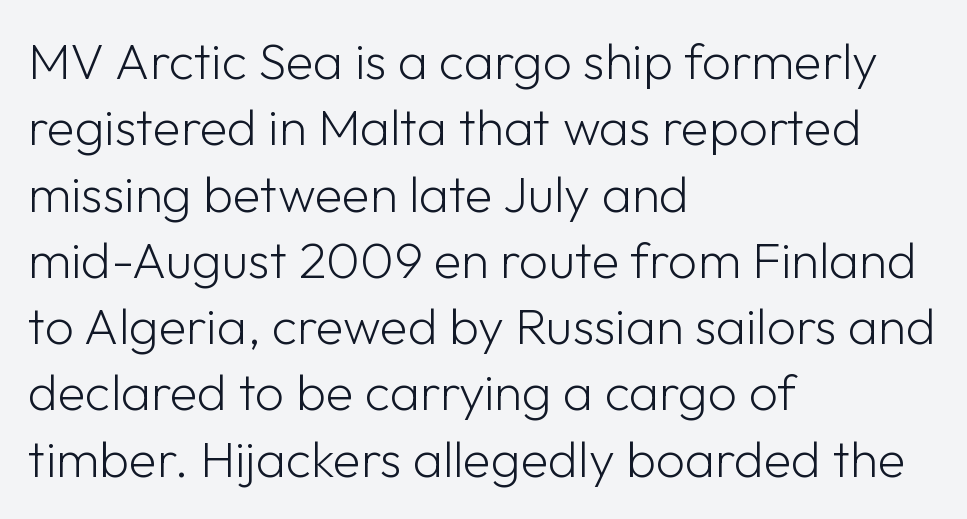
The image shows 51 px light sans-serif type, upright; set left-aligned, normal line spacing (1.3x), normal letter spacing, not underlined; low stroke contrast and a medium x-height.
